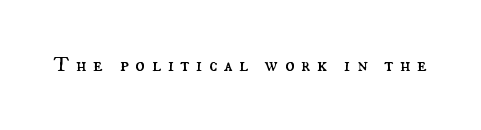
{"italic": "no", "bold": "no", "underline": "no", "letter_spacing": "wide", "letter_spacing_em": 0.32, "glyph_px": 20}
